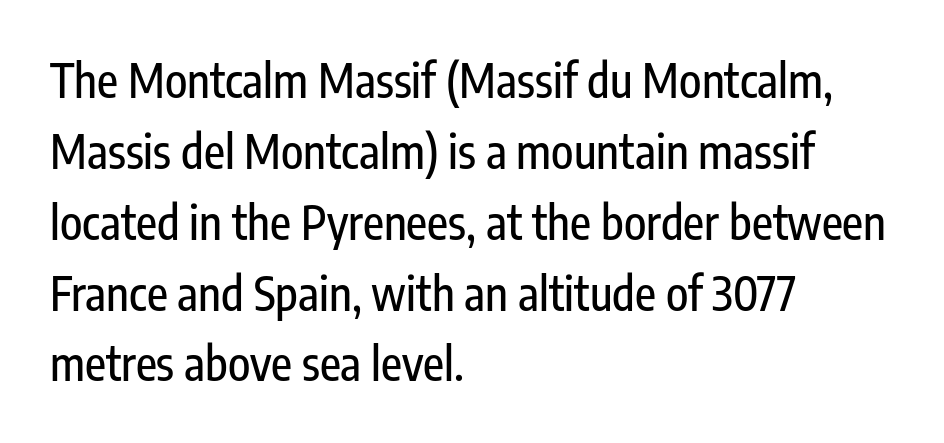
{"serif": "no", "italic": "no", "width": "condensed", "stroke_contrast": "low", "x_height": "medium", "monospaced": "no", "underline": "no", "align": "left", "line_spacing": "normal", "line_spacing_ratio": 1.54, "letter_spacing": "normal", "letter_spacing_em": 0.0, "glyph_px": 46}
